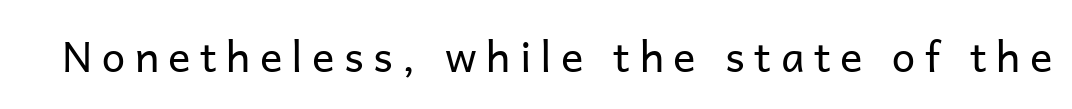
Do the characters align in a grid? No, the font is proportional. Vertical strokes here are truly vertical. Observe the absence of serifs on each vertical stroke in this sample. Compared with typical body copy, the letter spacing here is much looser. A bare baseline throughout the passage.
